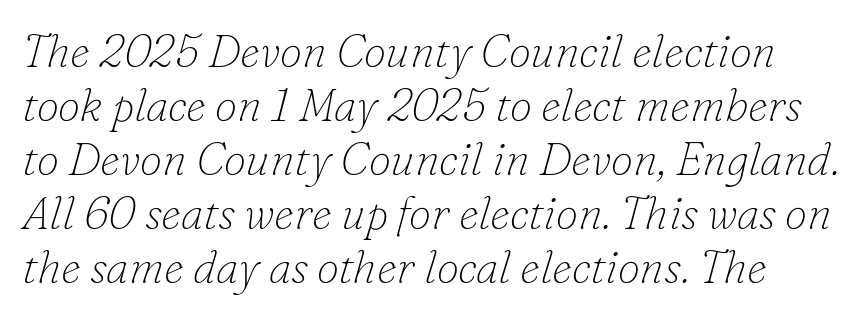
The weight would be labelled regular, book, light, or lighter still. This sample uses a serif face. Caption: standard tracking, unaltered. This is oblique type, the kind used for emphasis or titles. A typesetter would call this proportional, since set widths differ per character.
